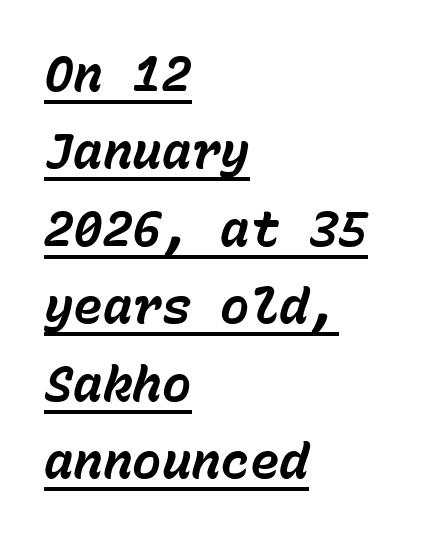
{"italic": "yes", "lean": "right", "slant_degrees": 15, "bold": "yes", "weight": "bold", "width": "normal", "stroke_contrast": "low", "x_height": "medium", "monospaced": "yes", "underline": "yes", "align": "left", "line_spacing": "normal", "line_spacing_ratio": 1.58, "letter_spacing": "normal", "letter_spacing_em": 0.0, "glyph_px": 49}
